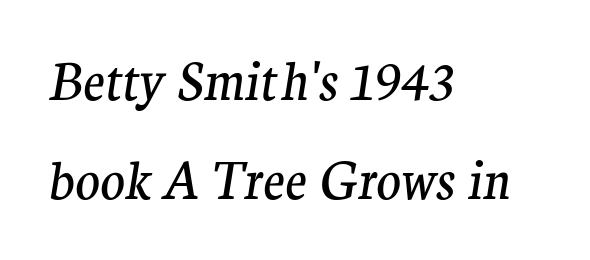
{"serif": "yes", "italic": "yes", "lean": "right", "slant_degrees": 9, "bold": "no", "weight": "regular", "width": "normal", "stroke_contrast": "medium", "x_height": "medium", "monospaced": "no", "underline": "no", "align": "left", "line_spacing": "loose", "line_spacing_ratio": 1.95, "letter_spacing": "normal", "letter_spacing_em": 0.0, "glyph_px": 51}
